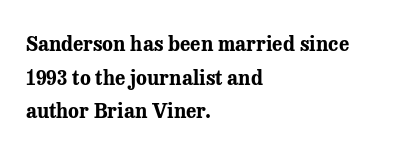
Q: Is the text bold? A: Yes.
Q: Is the text italic (slanted)? A: No, it is upright.
Q: Is the text underlined? A: No.
Q: How is the paragraph aligned? A: Left-aligned.
Q: Is the spacing between letters normal or unusually wide? A: Normal.
Q: Is the spacing between lines tight, normal or loose? A: Normal.
